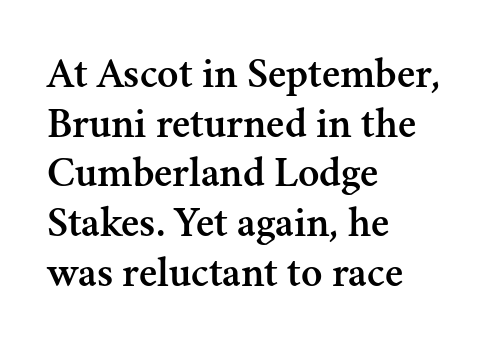
{"serif": "yes", "italic": "no", "width": "normal", "stroke_contrast": "medium", "x_height": "small", "monospaced": "no", "underline": "no", "align": "left", "line_spacing": "tight", "line_spacing_ratio": 1.13, "letter_spacing": "normal", "letter_spacing_em": 0.0, "glyph_px": 44}
